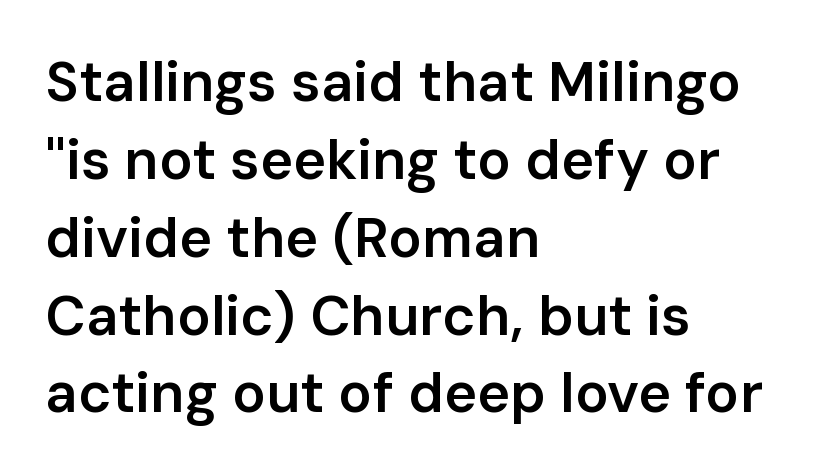
Q: Is the text bold? A: Semi-bold.
Q: Is the text italic (slanted)? A: No, it is upright.
Q: Is the typeface a serif or a sans-serif typeface? A: Sans-serif.
Q: Is the text underlined? A: No.
Q: How is the paragraph aligned? A: Left-aligned.
Q: Is the spacing between letters normal or unusually wide? A: Normal.
Q: Is the spacing between lines tight, normal or loose? A: Normal.
Q: Width (condensed, normal, or wide)? A: Normal.
Q: Stroke contrast? A: Low.
Q: x-height? A: Medium.
Q: Monospaced? A: No.
